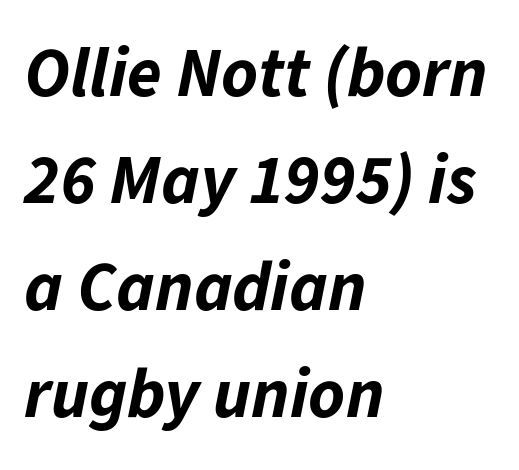
Q: Is the text bold? A: Yes.
Q: Is the text italic (slanted)? A: Yes, it leans right by about 11 degrees.
Q: Is the text underlined? A: No.
Q: How is the paragraph aligned? A: Left-aligned.
Q: Is the spacing between letters normal or unusually wide? A: Normal.
Q: Is the spacing between lines tight, normal or loose? A: Normal.
Q: Width (condensed, normal, or wide)? A: Normal.
Q: Stroke contrast? A: Low.
Q: x-height? A: Medium.
Q: Monospaced? A: No.
